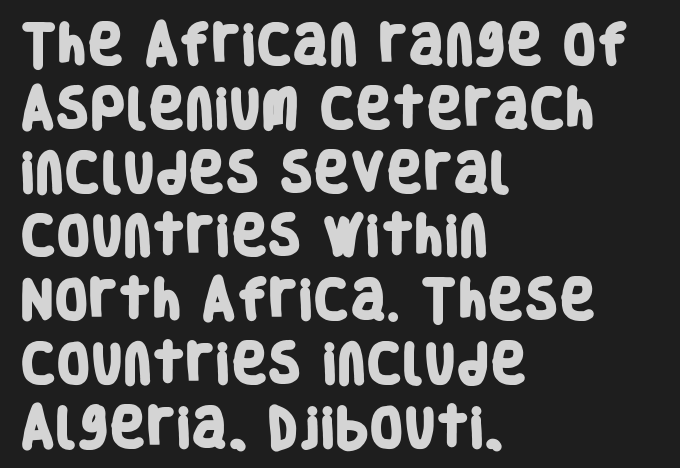
{"serif": "no", "bold": "yes", "weight": "heavy", "width": "condensed", "stroke_contrast": "low", "x_height": "large", "monospaced": "no", "underline": "no", "align": "left", "line_spacing": "normal", "line_spacing_ratio": 1.45, "letter_spacing": "normal", "letter_spacing_em": 0.0, "glyph_px": 44}
